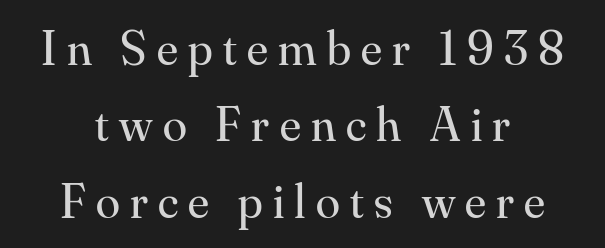
{"serif": "yes", "italic": "no", "bold": "no", "weight": "regular", "width": "normal", "stroke_contrast": "medium", "x_height": "small", "monospaced": "no", "underline": "no", "line_spacing": "normal", "line_spacing_ratio": 1.56, "letter_spacing": "wide", "letter_spacing_em": 0.21, "glyph_px": 49}
